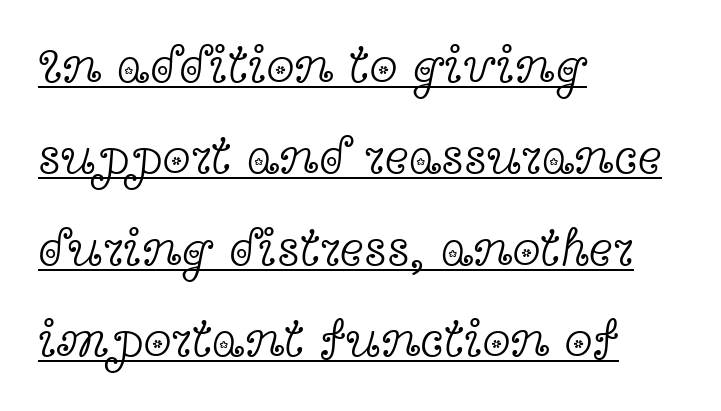
Default kerning and tracking; the words read as compact shapes. Is the block centered? No — it sits flush against the left margin. Ink coverage per letter is moderate at most.
